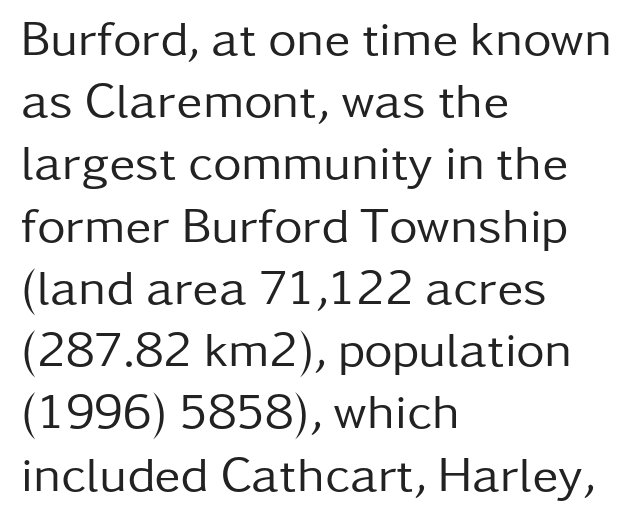
You can tell it's not italic because the verticals are truly vertical. The passage shown is typeset with a sans-serif family. You could call the tracking neutral — neither tight nor loose. These lines sit exactly where default settings would place them. Unbolded letterforms with no extra heft.
